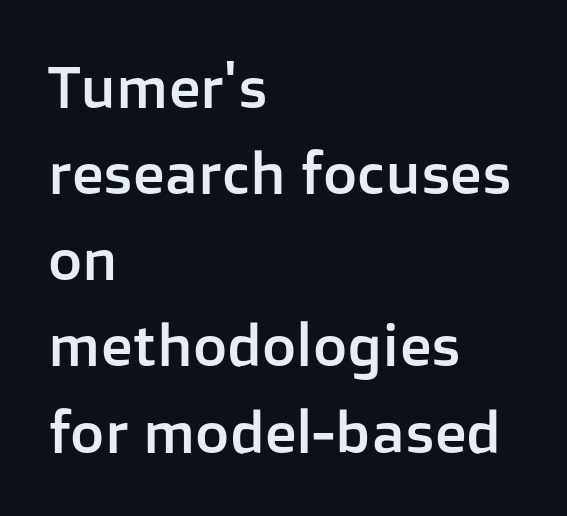
The image shows 59 px sans-serif type, upright; set left-aligned, normal line spacing (1.46x), normal letter spacing, not underlined; low stroke contrast and a medium x-height.
